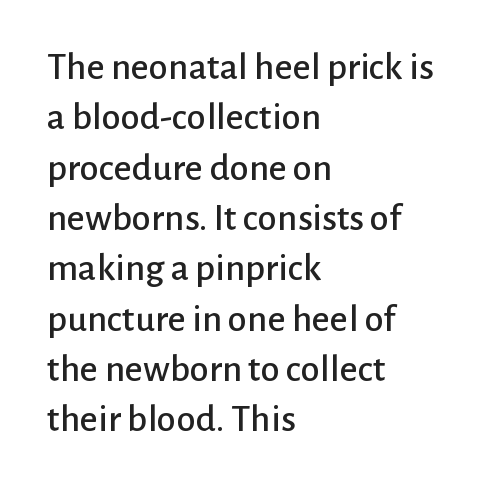
Q: Is the text italic (slanted)? A: No, it is upright.
Q: Is the typeface a serif or a sans-serif typeface? A: Sans-serif.
Q: Is the text underlined? A: No.
Q: How is the paragraph aligned? A: Left-aligned.
Q: Is the spacing between letters normal or unusually wide? A: Normal.
Q: Is the spacing between lines tight, normal or loose? A: Normal.
Q: Width (condensed, normal, or wide)? A: Normal.
Q: Stroke contrast? A: Low.
Q: x-height? A: Medium.
Q: Monospaced? A: No.
